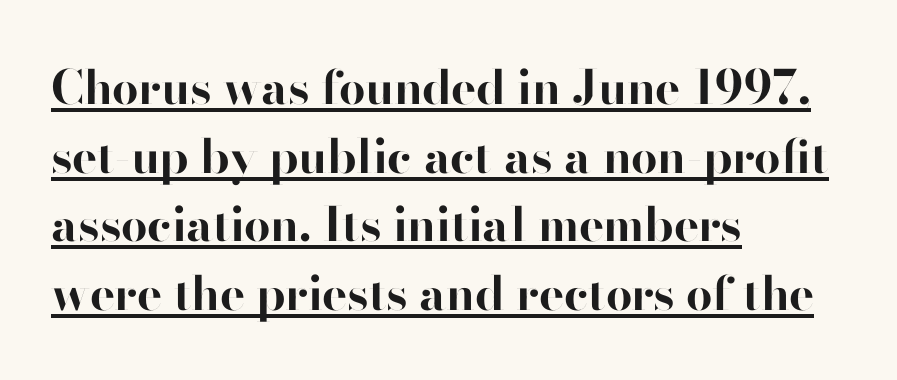
The letters stand straight up with perfectly vertical stems. Nothing unusual about the tracking: characters are spaced as the font intends. Short and long lines alike share a common starting point at left. These lines are rendered in a variable-pitch font.
